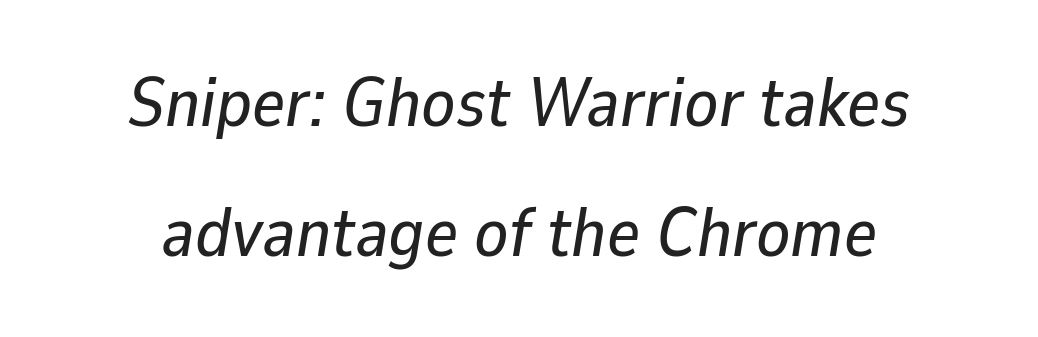
The image shows 70 px text type, italic (leaning right); set centered, line spacing 1.86x, normal letter spacing, not underlined; low stroke contrast and a medium x-height.
